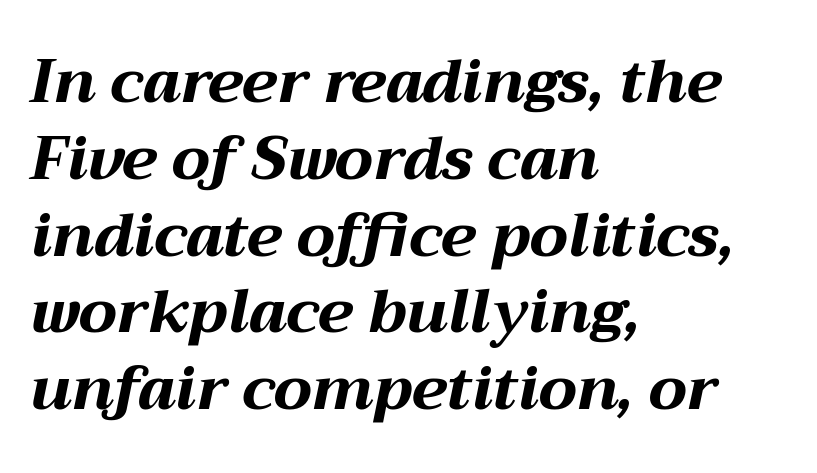
Q: Is the text bold? A: Yes.
Q: Is the text italic (slanted)? A: Yes, it leans right by about 12 degrees.
Q: Is the text underlined? A: No.
Q: How is the paragraph aligned? A: Left-aligned.
Q: Is the spacing between letters normal or unusually wide? A: Normal.
Q: Is the spacing between lines tight, normal or loose? A: Normal.
Q: Width (condensed, normal, or wide)? A: Wide.
Q: Stroke contrast? A: Medium.
Q: x-height? A: Medium.
Q: Monospaced? A: No.
